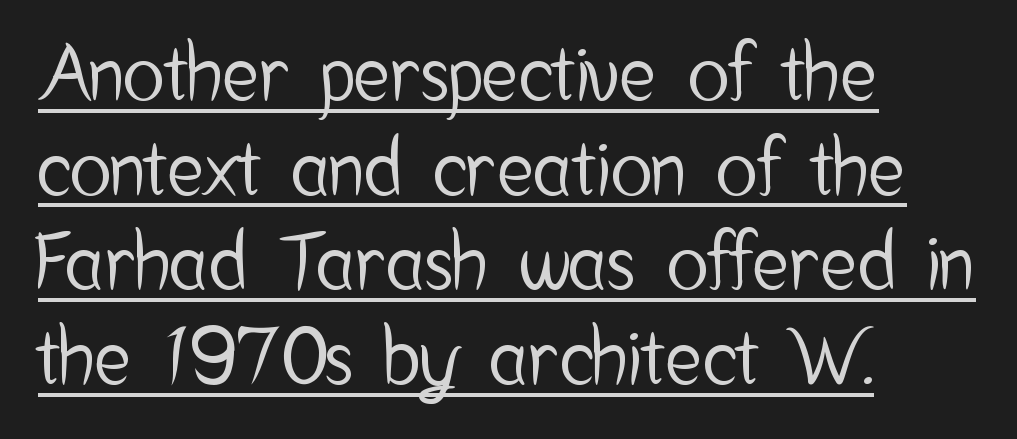
The image shows 77 px condensed sans-serif type, upright; set left-aligned, line spacing 1.23x, normal letter spacing, underlined; low stroke contrast and a medium x-height.
